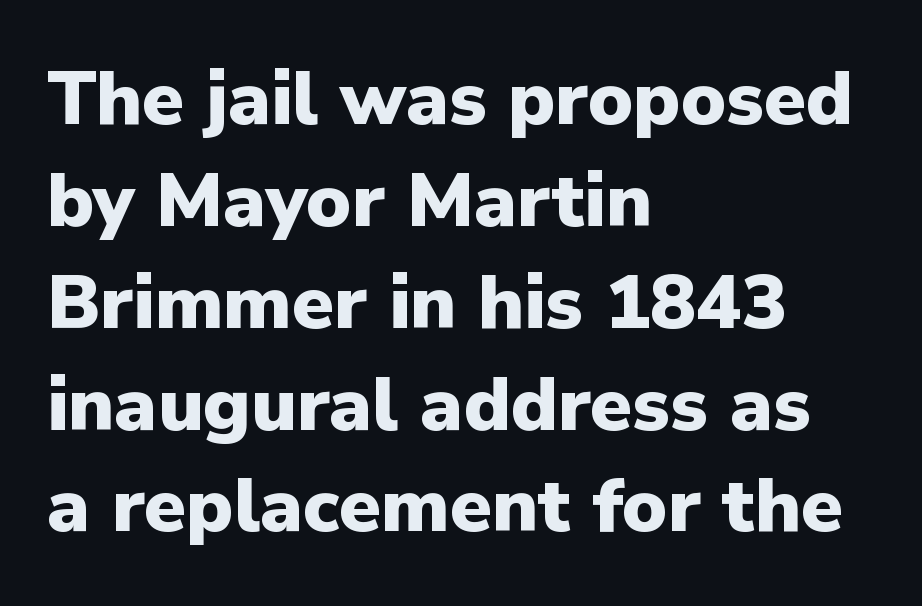
The image shows 76 px heavy sans-serif type, upright; set left-aligned, normal line spacing (1.34x), normal letter spacing, not underlined; low stroke contrast and a medium x-height.
